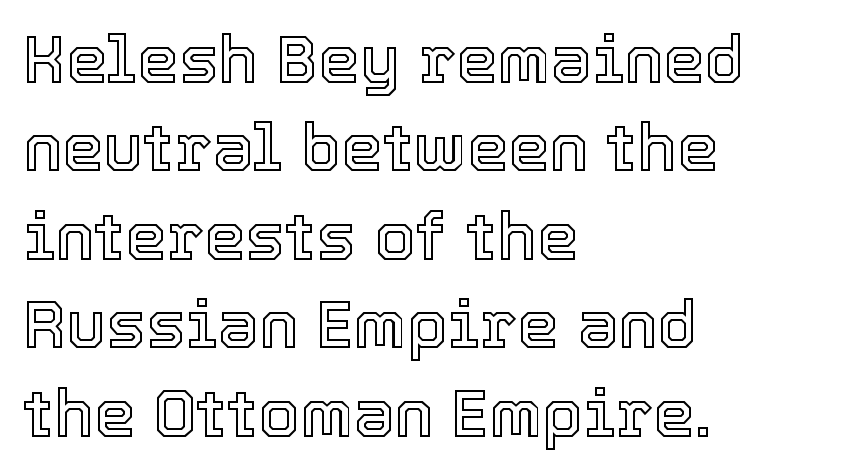
{"italic": "no", "width": "normal", "x_height": "medium", "monospaced": "no", "underline": "no", "align": "left", "line_spacing": "normal", "line_spacing_ratio": 1.34, "letter_spacing": "normal", "letter_spacing_em": 0.0, "glyph_px": 66}
